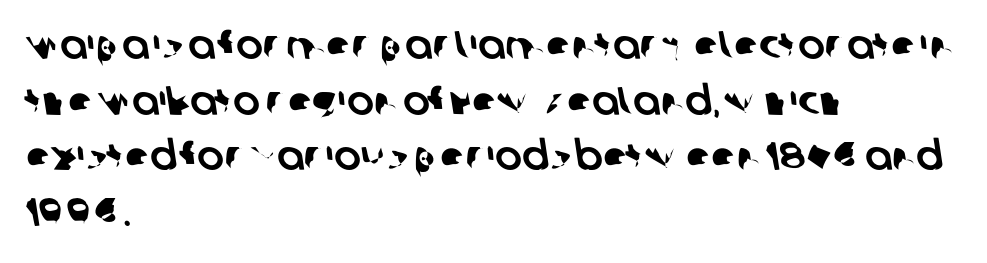
Q: Is the typeface a serif or a sans-serif typeface? A: Sans-serif.
Q: Is the text underlined? A: No.
Q: How is the paragraph aligned? A: Left-aligned.
Q: Is the spacing between letters normal or unusually wide? A: Normal.
Q: Is the spacing between lines tight, normal or loose? A: Normal.
Q: Width (condensed, normal, or wide)? A: Normal.
Q: Stroke contrast? A: Low.
Q: x-height? A: Large.
Q: Monospaced? A: No.
